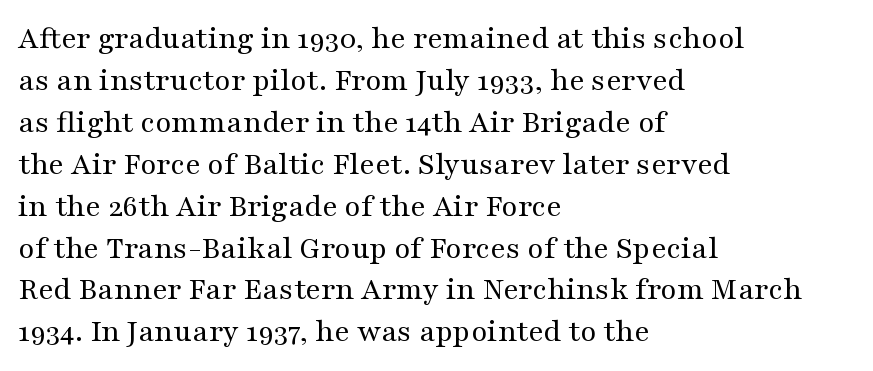
The image shows 33 px regular-weight, wide serif type, upright; set left-aligned, normal line spacing (1.27x), normal letter spacing, not underlined; medium stroke contrast and a medium x-height.
